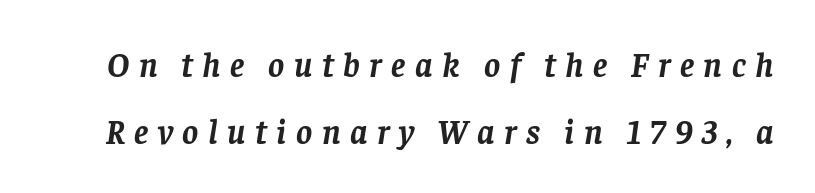
{"serif": "yes", "italic": "yes", "lean": "right", "slant_degrees": 8, "bold": "yes", "weight": "semibold", "width": "normal", "stroke_contrast": "low", "x_height": "large", "monospaced": "no", "underline": "no", "line_spacing": "loose", "line_spacing_ratio": 1.97, "letter_spacing": "wide", "letter_spacing_em": 0.28, "glyph_px": 34}
